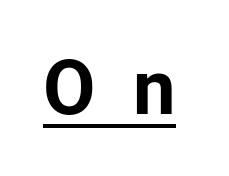
{"serif": "no", "italic": "no", "bold": "yes", "weight": "bold", "width": "normal", "stroke_contrast": "low", "x_height": "medium", "monospaced": "no", "underline": "yes", "letter_spacing": "wide", "letter_spacing_em": 0.49, "glyph_px": 76}
